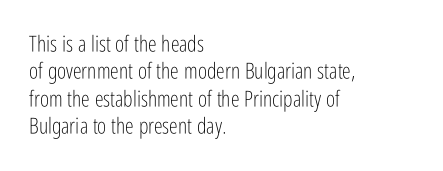
The image shows 22 px text type, upright; set left-aligned, line spacing 1.24x, normal letter spacing, not underlined.
